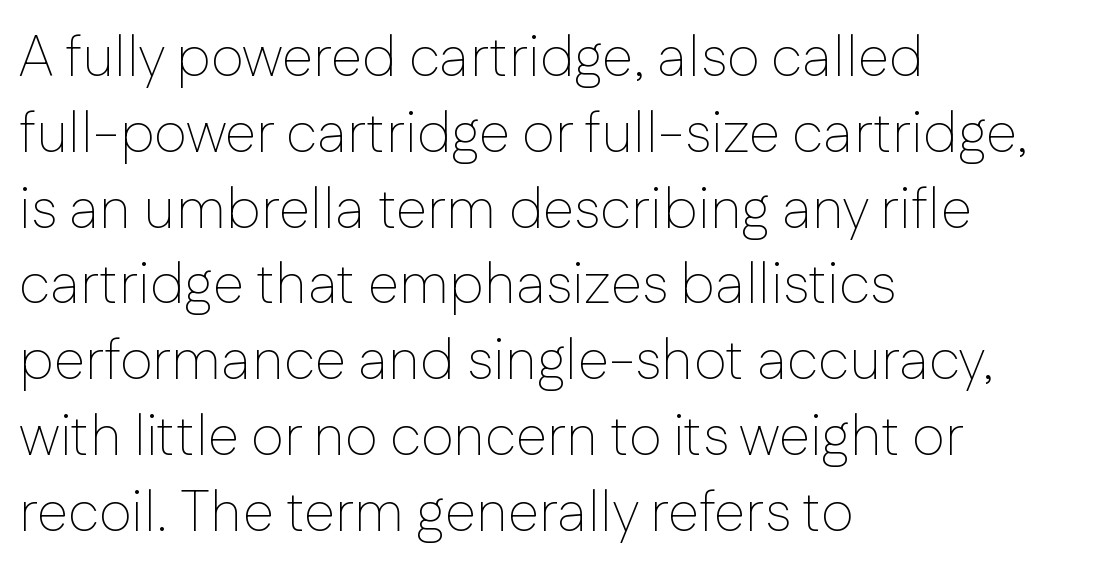
Q: Is the text bold? A: No.
Q: Is the text italic (slanted)? A: No, it is upright.
Q: Is the typeface a serif or a sans-serif typeface? A: Sans-serif.
Q: Is the text underlined? A: No.
Q: How is the paragraph aligned? A: Left-aligned.
Q: Is the spacing between letters normal or unusually wide? A: Normal.
Q: Is the spacing between lines tight, normal or loose? A: Normal.
Q: Width (condensed, normal, or wide)? A: Normal.
Q: Stroke contrast? A: Low.
Q: x-height? A: Medium.
Q: Monospaced? A: No.
